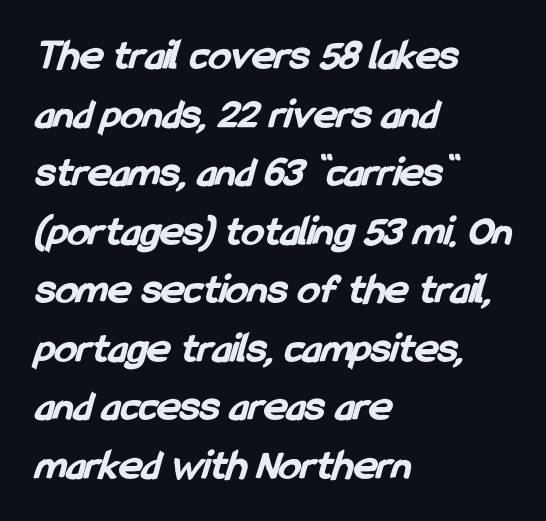
{"serif": "no", "bold": "yes", "weight": "bold", "width": "condensed", "stroke_contrast": "low", "x_height": "medium", "monospaced": "no", "underline": "no", "align": "left", "line_spacing": "normal", "line_spacing_ratio": 1.33, "letter_spacing": "normal", "letter_spacing_em": 0.0, "glyph_px": 44}
